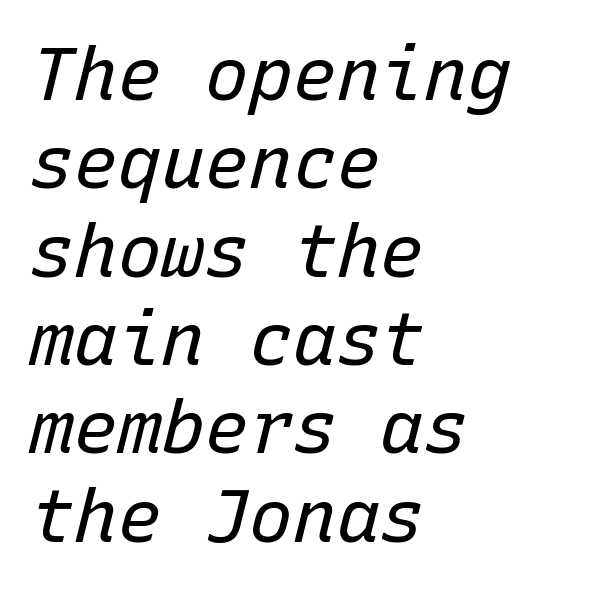
The image shows 73 px regular-weight type, italic (leaning right), monospaced; set left-aligned, line spacing 1.21x, normal letter spacing, not underlined; low stroke contrast and a medium x-height.
